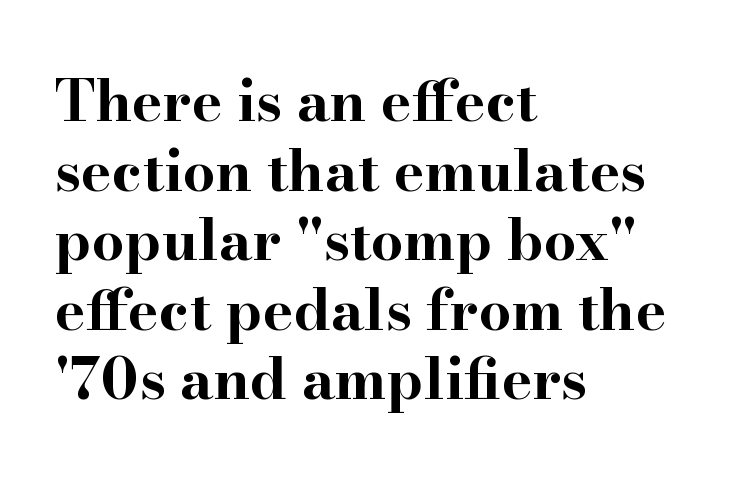
{"serif": "yes", "italic": "no", "bold": "yes", "weight": "bold", "width": "wide", "stroke_contrast": "high", "x_height": "small", "monospaced": "no", "underline": "no", "align": "left", "line_spacing_ratio": 1.2, "letter_spacing": "normal", "letter_spacing_em": 0.0, "glyph_px": 58}
